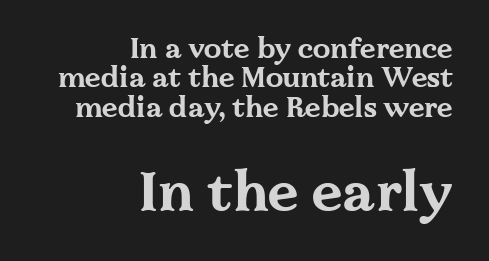
The lines are packed closely together with very little leading. A full-strength bold gives these letters their thick strokes. Yep, those are serifs on the letters. Character widths vary here, with narrow letters taking less room than wide ones. This rendering uses right alignment, leaving the left contour irregular.
